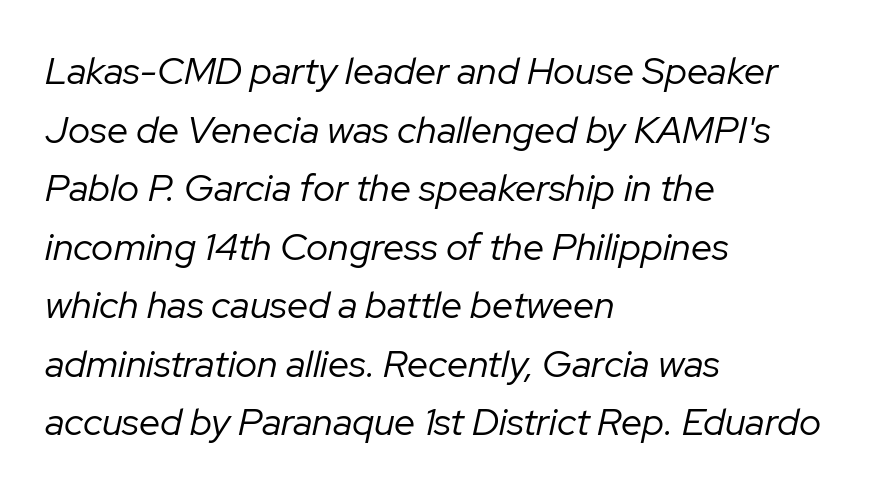
Q: Is the text bold? A: No.
Q: Is the text italic (slanted)? A: Yes, it leans right by about 12 degrees.
Q: Is the text underlined? A: No.
Q: How is the paragraph aligned? A: Left-aligned.
Q: Is the spacing between letters normal or unusually wide? A: Normal.
Q: Is the spacing between lines tight, normal or loose? A: Normal.
Q: Width (condensed, normal, or wide)? A: Normal.
Q: Stroke contrast? A: Low.
Q: x-height? A: Medium.
Q: Monospaced? A: No.
